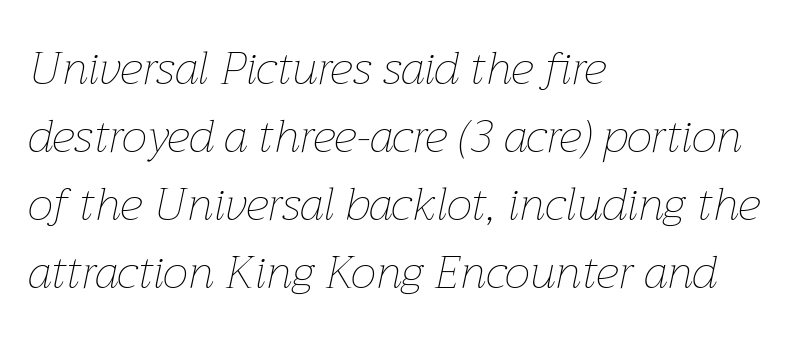
The image shows 46 px thin type, italic (leaning right); set left-aligned, normal line spacing (1.48x), normal letter spacing, not underlined; low stroke contrast and a medium x-height.
